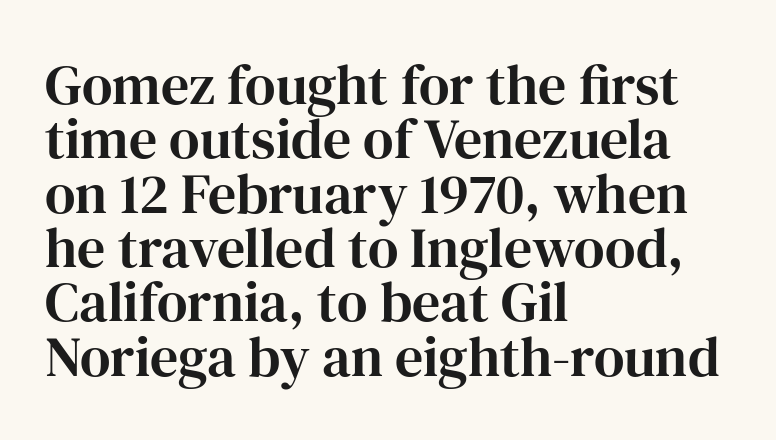
{"serif": "yes", "italic": "no", "width": "normal", "stroke_contrast": "high", "x_height": "medium", "monospaced": "no", "underline": "no", "align": "left", "line_spacing": "tight", "line_spacing_ratio": 0.97, "letter_spacing": "normal", "letter_spacing_em": 0.0, "glyph_px": 56}
